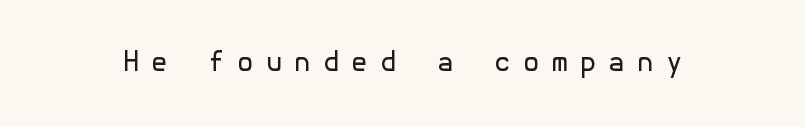
Q: Is the text bold? A: No.
Q: Is the text italic (slanted)? A: No, it is upright.
Q: Is the text underlined? A: No.
Q: Is the spacing between letters normal or unusually wide? A: Unusually wide.
